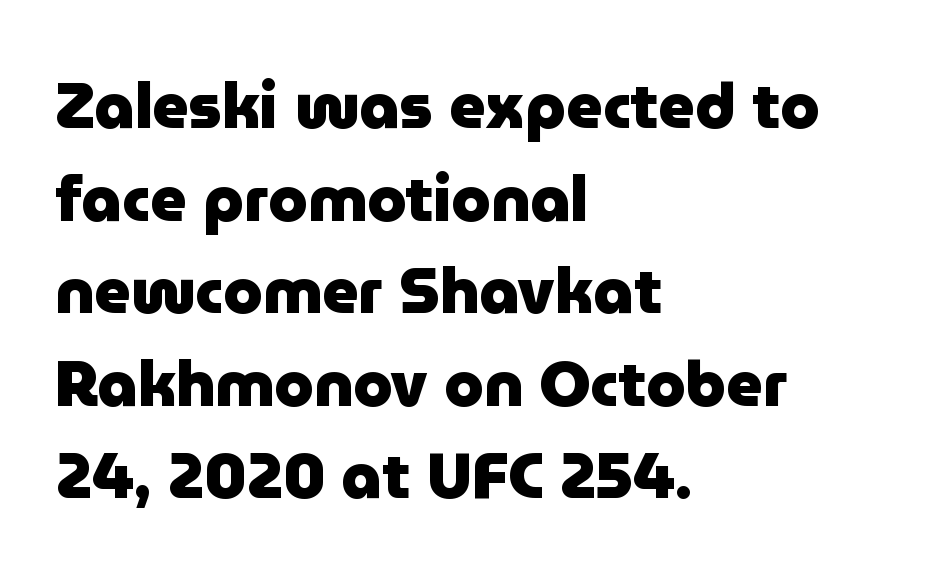
{"serif": "no", "italic": "no", "bold": "yes", "weight": "heavy", "width": "normal", "stroke_contrast": "low", "x_height": "medium", "monospaced": "no", "underline": "no", "align": "left", "line_spacing": "normal", "line_spacing_ratio": 1.47, "letter_spacing": "normal", "letter_spacing_em": 0.0, "glyph_px": 63}
